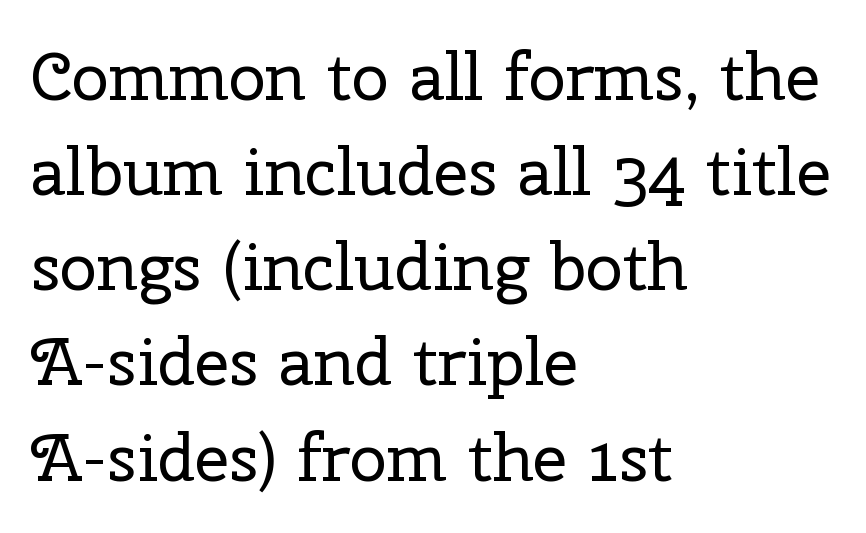
Standard letterfit; no display-style spreading of the glyphs. Do the characters align in a grid? No, the font is proportional. The area under the type is left untouched. Nothing heavy about these letters — not bold at all. Does the lettering tilt? It doesn't — this is upright.
